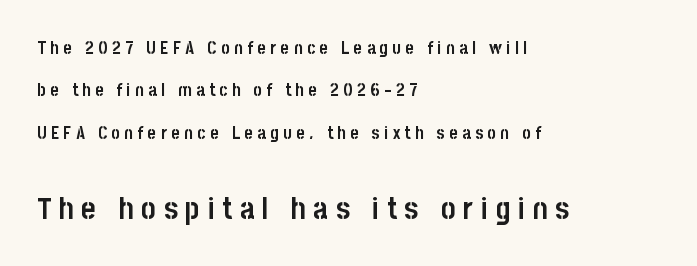
{"serif": "no", "italic": "no", "bold": "yes", "weight": "semibold", "width": "condensed", "stroke_contrast": "low", "x_height": "large", "monospaced": "no", "underline": "no", "align": "left", "line_spacing": "loose", "line_spacing_ratio": 2.35, "letter_spacing": "wide", "letter_spacing_em": 0.25, "larger_block": "second", "size_ratio": 1.72, "glyph_px": 31}
